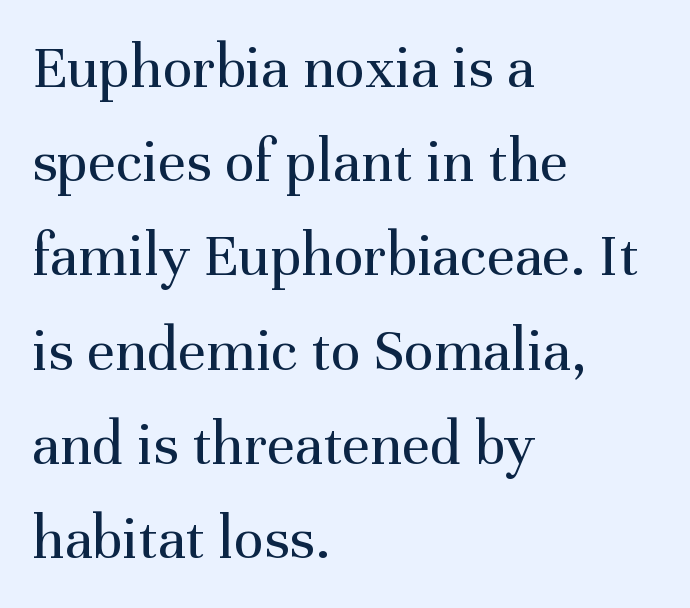
Font category for this specimen: serif. Any mark beneath the type? The region is blank. Honestly, the row spacing looks completely unremarkable. The rendering uses natural spacing where letterforms have individual widths. The rendering anchors every line to the left-hand side.
